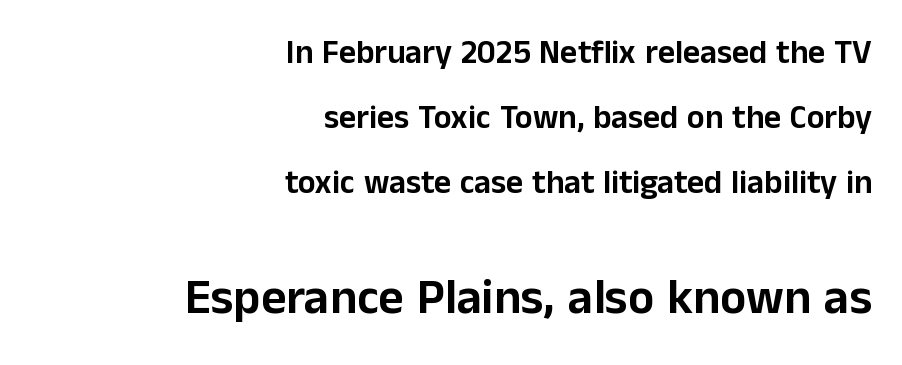
In terms of leading, this rendering errs on the spacious side. The rag falls on the left side of this text block. This layout puts the modest block above and the oversized block below. Looks like regular typesetting: each glyph gets only the width it needs. Characters remain perfectly vertical along every line.
